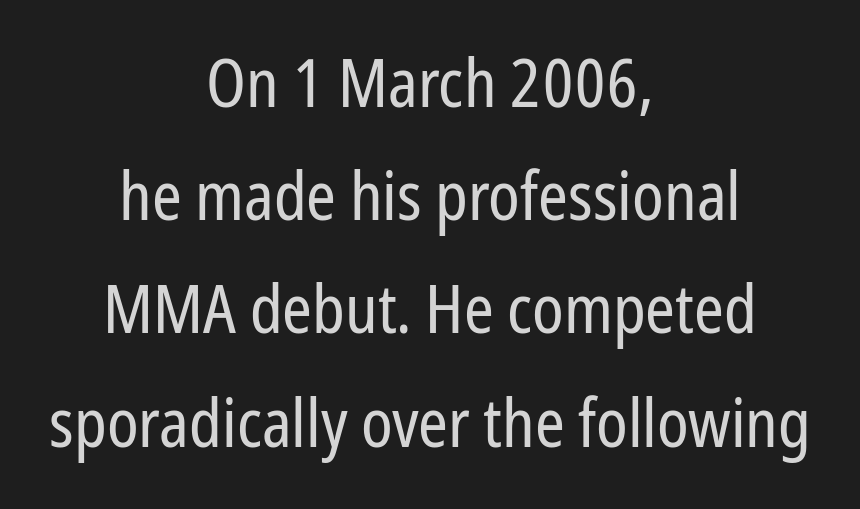
{"serif": "no", "italic": "no", "bold": "no", "weight": "regular", "width": "condensed", "stroke_contrast": "low", "x_height": "medium", "monospaced": "no", "underline": "no", "align": "center", "line_spacing": "normal", "line_spacing_ratio": 1.69, "letter_spacing": "normal", "letter_spacing_em": 0.0, "glyph_px": 67}
